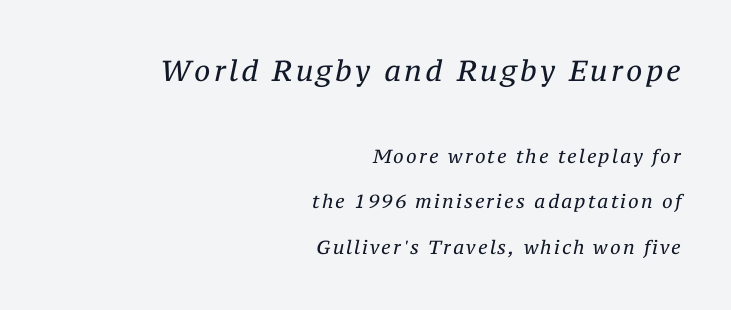
The image shows 29 px regular-weight serif type, italic (leaning right); set right-aligned, loose line spacing (2.4x), not underlined; the first (top) block is 1.53x larger; medium stroke contrast and a medium x-height.
